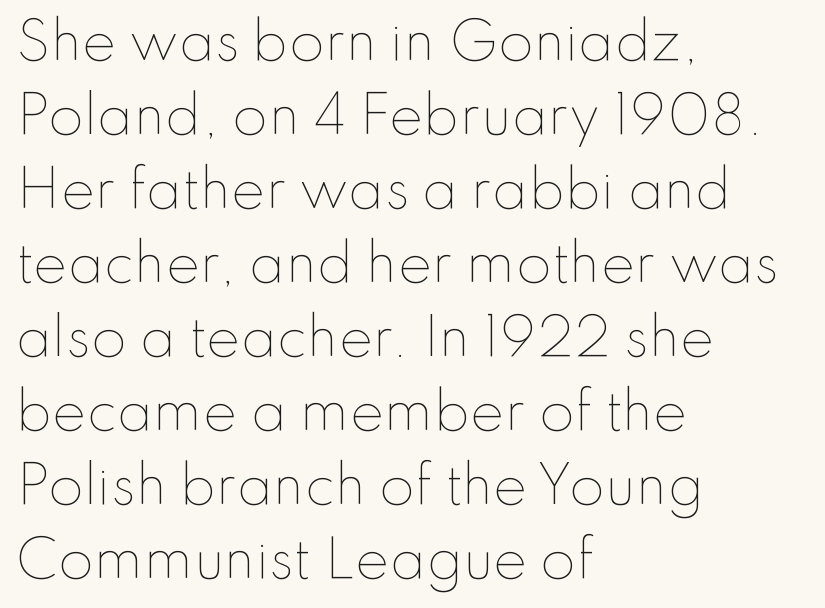
Reading down the block, your eye returns to a fixed left position each line. Note the varied advance widths — an 'i' is clearly narrower than an 'm'. The face used here is rendered with its standard letterfit. Counters stay open thanks to moderate or lighter strokes.
